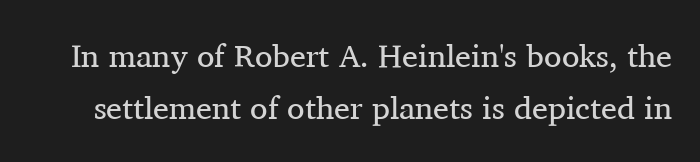
{"serif": "yes", "italic": "no", "bold": "no", "weight": "regular", "width": "normal", "stroke_contrast": "medium", "x_height": "medium", "monospaced": "no", "underline": "no", "line_spacing": "normal", "line_spacing_ratio": 1.61, "letter_spacing": "normal", "letter_spacing_em": 0.0, "glyph_px": 32}
